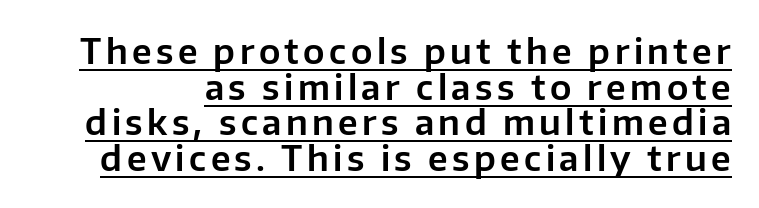
Proportional: the letters do not fall into vertical columns. What's the leading like? Squeezed, with rows nearly overlapping. Underline: present. The typeface chosen for these lines omits serifs.
